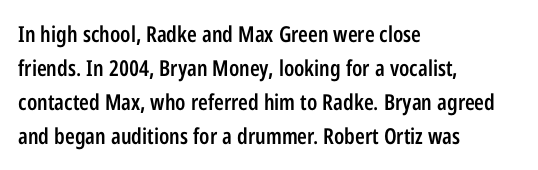
{"italic": "no", "bold": "semi", "underline": "no", "align": "left", "line_spacing": "normal", "line_spacing_ratio": 1.55, "letter_spacing": "normal", "letter_spacing_em": 0.0, "glyph_px": 22}
